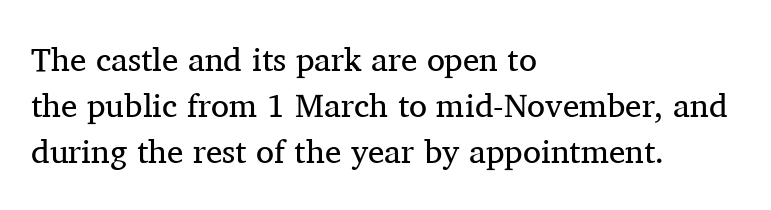
Q: Is the text bold? A: No.
Q: Is the text italic (slanted)? A: No, it is upright.
Q: Is the typeface a serif or a sans-serif typeface? A: Serif.
Q: Is the text underlined? A: No.
Q: How is the paragraph aligned? A: Left-aligned.
Q: Is the spacing between letters normal or unusually wide? A: Normal.
Q: Is the spacing between lines tight, normal or loose? A: Normal.
Q: Width (condensed, normal, or wide)? A: Normal.
Q: Stroke contrast? A: Medium.
Q: x-height? A: Medium.
Q: Monospaced? A: No.
